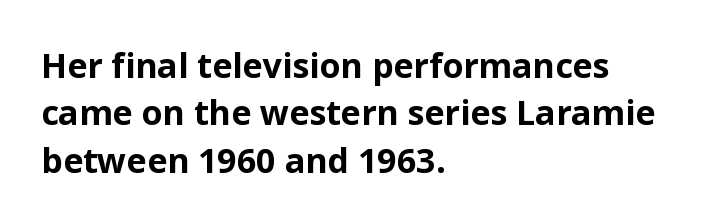
Q: Is the text bold? A: Yes.
Q: Is the text italic (slanted)? A: No, it is upright.
Q: Is the typeface a serif or a sans-serif typeface? A: Sans-serif.
Q: Is the text underlined? A: No.
Q: How is the paragraph aligned? A: Left-aligned.
Q: Is the spacing between letters normal or unusually wide? A: Normal.
Q: Is the spacing between lines tight, normal or loose? A: Normal.
Q: Width (condensed, normal, or wide)? A: Normal.
Q: Stroke contrast? A: Low.
Q: x-height? A: Medium.
Q: Monospaced? A: No.
